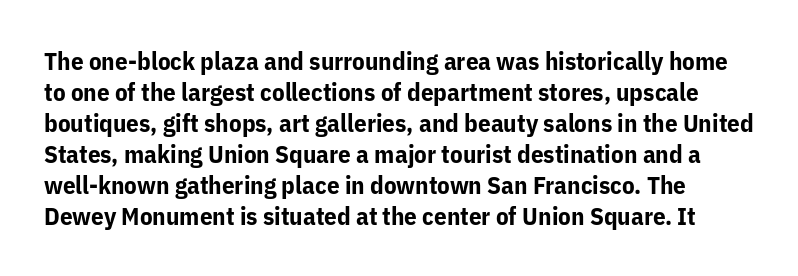
The zone under the glyphs is completely vacant. The glyphs have the mass of a bold cut. No italicization has been applied; the sample stays upright. How are the letters spaced? Ordinarily, with no added tracking.
